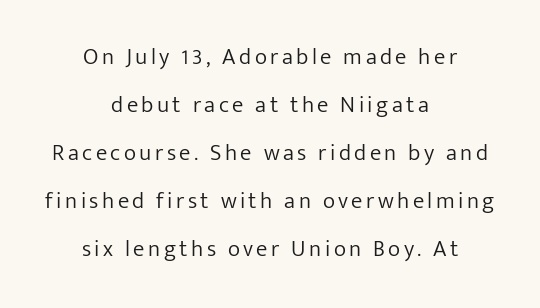
The image shows 23 px text type, upright; set centered, loose line spacing (2.09x), not underlined.
